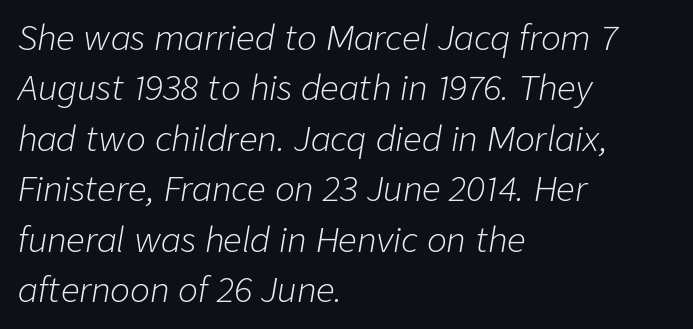
Looking at the ascenders, they clearly lean. In terms of letterspacing, this is plain default setting. The strip under each line holds only bare page. The strokes carry an ordinary text weight at most.
